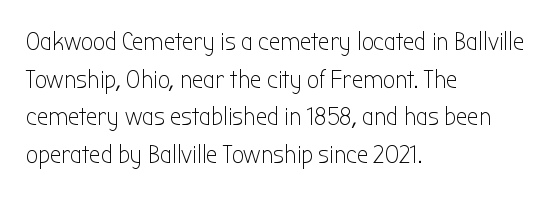
Q: Is the text bold? A: No.
Q: Is the text italic (slanted)? A: No, it is upright.
Q: Is the text underlined? A: No.
Q: How is the paragraph aligned? A: Left-aligned.
Q: Is the spacing between letters normal or unusually wide? A: Normal.
Q: Is the spacing between lines tight, normal or loose? A: Normal.
